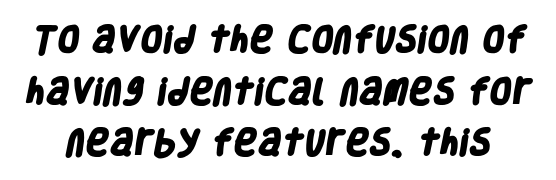
The image shows 29 px heavy, condensed sans-serif type; set line spacing 1.78x, normal letter spacing, not underlined; low stroke contrast and a large x-height.
